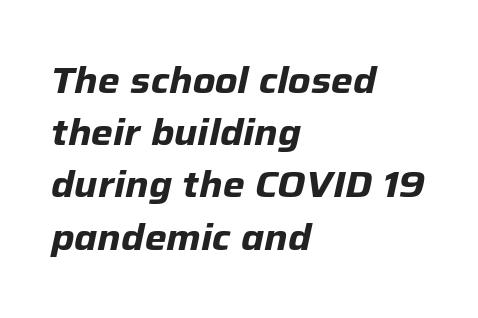
Q: Is the text bold? A: Yes.
Q: Is the text italic (slanted)? A: Yes, it leans right by about 12 degrees.
Q: Is the text underlined? A: No.
Q: How is the paragraph aligned? A: Left-aligned.
Q: Is the spacing between letters normal or unusually wide? A: Normal.
Q: Is the spacing between lines tight, normal or loose? A: Normal.
Q: Width (condensed, normal, or wide)? A: Normal.
Q: Stroke contrast? A: Low.
Q: x-height? A: Medium.
Q: Monospaced? A: No.
